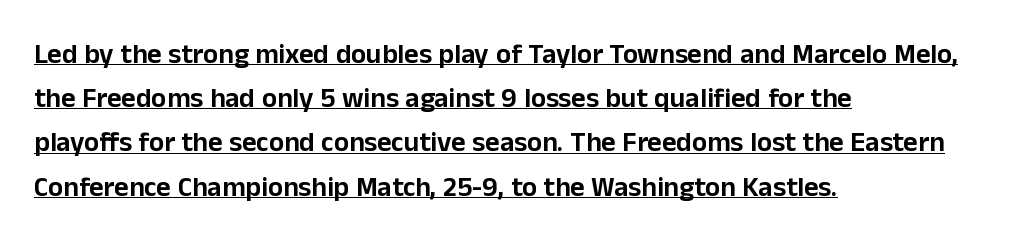
The rendering anchors every line to the left-hand side. The rendered words wear a rule along their underside. Look at the bottom of the vertical strokes: they stop flat, with no serifs. Think of a printed novel: that variable character pitch is what you see here. Nope, not italic — everything's standing straight.
